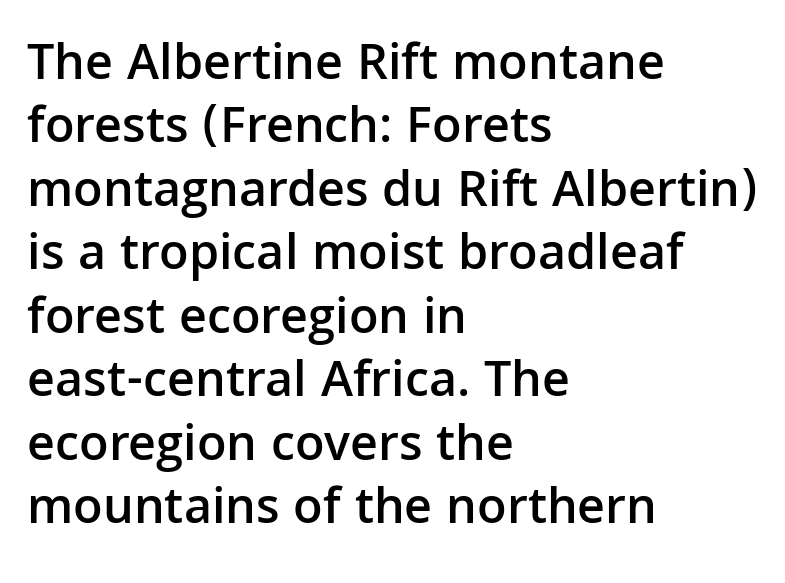
The image shows 52 px semibold sans-serif type, upright; set left-aligned, line spacing 1.22x, normal letter spacing, not underlined; low stroke contrast and a medium x-height.
